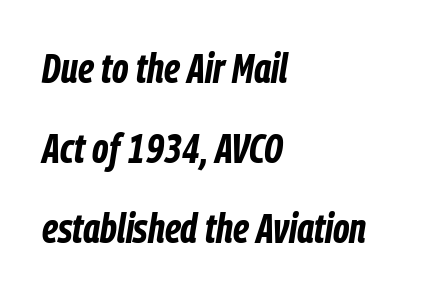
Q: Is the text bold? A: Yes.
Q: Is the text italic (slanted)? A: Yes, it leans right by about 9 degrees.
Q: Is the text underlined? A: No.
Q: How is the paragraph aligned? A: Left-aligned.
Q: Is the spacing between letters normal or unusually wide? A: Normal.
Q: Is the spacing between lines tight, normal or loose? A: Loose.
Q: Width (condensed, normal, or wide)? A: Condensed.
Q: Stroke contrast? A: Low.
Q: x-height? A: Medium.
Q: Monospaced? A: No.
